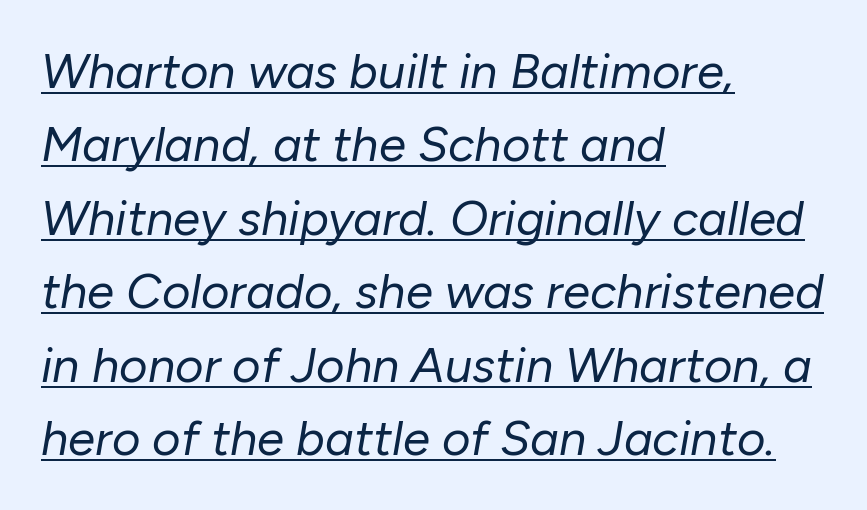
{"italic": "yes", "lean": "right", "slant_degrees": 10, "bold": "no", "weight": "regular", "width": "normal", "stroke_contrast": "low", "x_height": "medium", "monospaced": "no", "underline": "yes", "align": "left", "line_spacing": "normal", "line_spacing_ratio": 1.5, "letter_spacing": "normal", "letter_spacing_em": 0.0, "glyph_px": 49}
